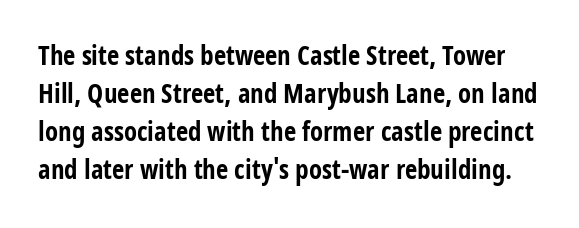
{"italic": "no", "bold": "yes", "underline": "no", "line_spacing": "normal", "line_spacing_ratio": 1.41, "letter_spacing": "normal", "letter_spacing_em": 0.0, "glyph_px": 27}
